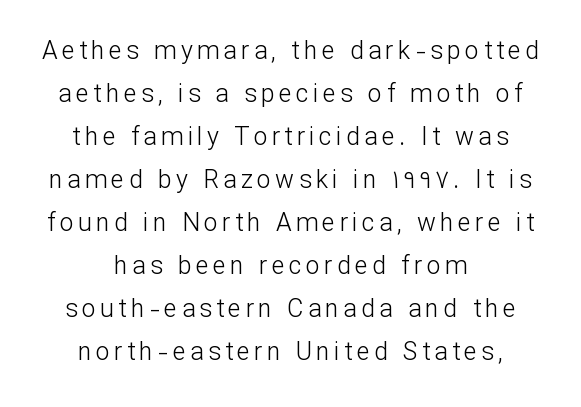
The image shows 25 px text type, upright; set centered, line spacing 1.72x, not underlined.
